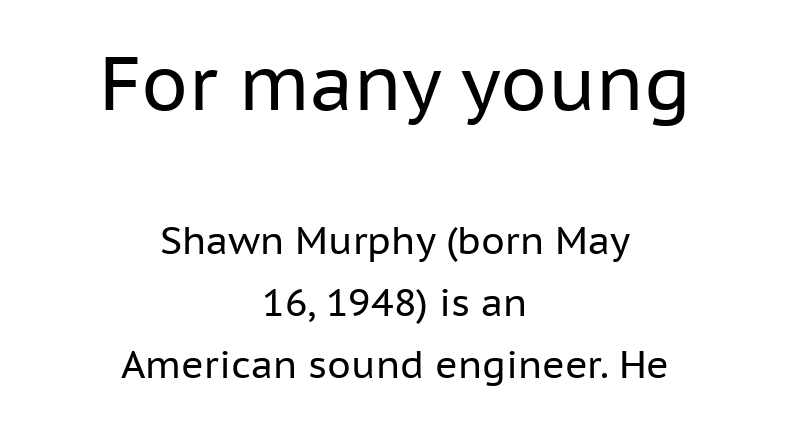
{"serif": "no", "italic": "no", "bold": "no", "weight": "regular", "width": "normal", "stroke_contrast": "low", "x_height": "medium", "monospaced": "no", "underline": "no", "align": "center", "line_spacing": "normal", "line_spacing_ratio": 1.63, "letter_spacing": "normal", "letter_spacing_em": 0.0, "larger_block": "first", "size_ratio": 1.97, "glyph_px": 75}
